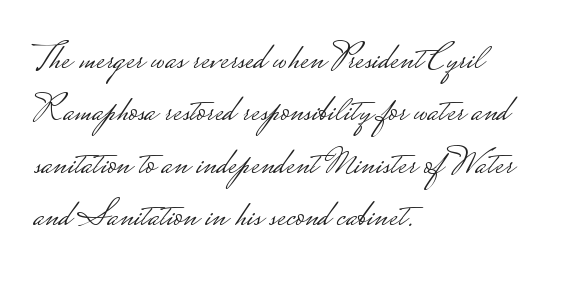
The image shows 38 px light, wide sans-serif type; set left-aligned, normal line spacing (1.38x), normal letter spacing, not underlined; low stroke contrast.
